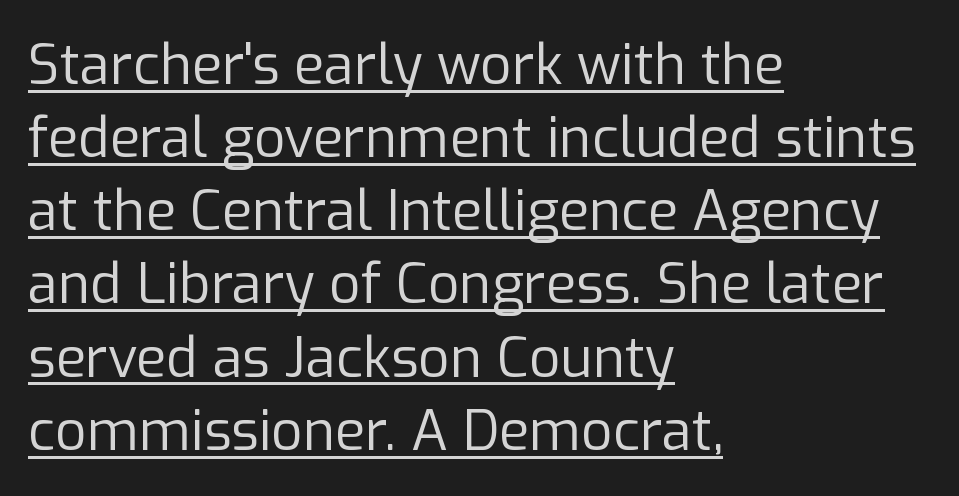
The image shows 55 px regular-weight sans-serif type, upright; set left-aligned, normal line spacing (1.33x), normal letter spacing, underlined; low stroke contrast and a medium x-height.
